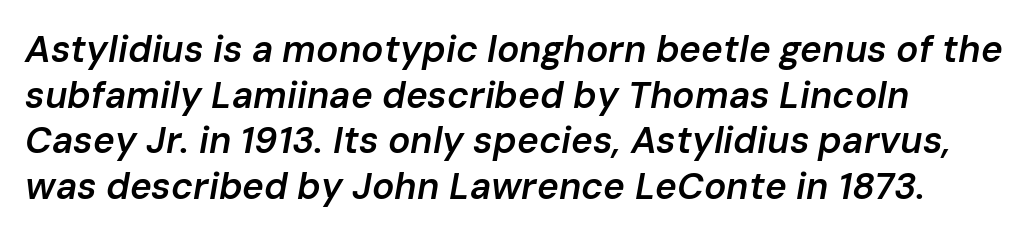
The image shows 37 px semibold type, italic (leaning right); set left-aligned, line spacing 1.23x, normal letter spacing, not underlined; low stroke contrast and a medium x-height.
